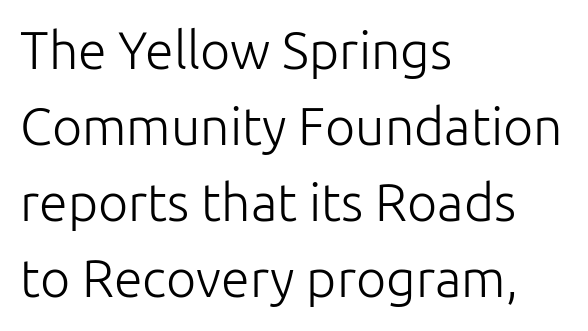
Q: Is the text bold? A: No.
Q: Is the text italic (slanted)? A: No, it is upright.
Q: Is the typeface a serif or a sans-serif typeface? A: Sans-serif.
Q: Is the text underlined? A: No.
Q: How is the paragraph aligned? A: Left-aligned.
Q: Is the spacing between letters normal or unusually wide? A: Normal.
Q: Is the spacing between lines tight, normal or loose? A: Normal.
Q: Width (condensed, normal, or wide)? A: Normal.
Q: Stroke contrast? A: Low.
Q: x-height? A: Medium.
Q: Monospaced? A: No.
